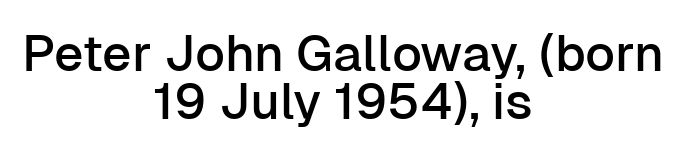
{"serif": "no", "italic": "no", "width": "normal", "stroke_contrast": "low", "x_height": "medium", "monospaced": "no", "underline": "no", "align": "center", "line_spacing": "tight", "line_spacing_ratio": 0.95, "letter_spacing": "normal", "letter_spacing_em": 0.0, "glyph_px": 51}
